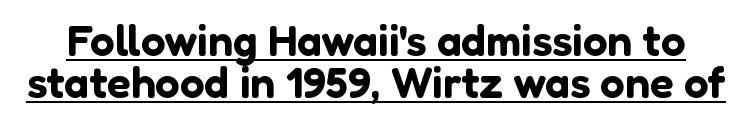
The image shows 44 px sans-serif type, upright; set tight line spacing (0.95x), normal letter spacing, underlined; low stroke contrast and a medium x-height.
